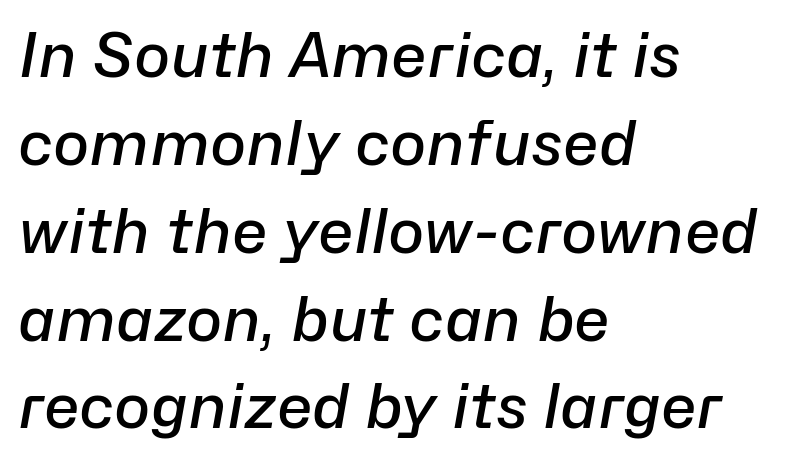
The image shows 61 px semibold type, italic (leaning right); set left-aligned, normal line spacing (1.44x), normal letter spacing, not underlined; low stroke contrast and a medium x-height.
